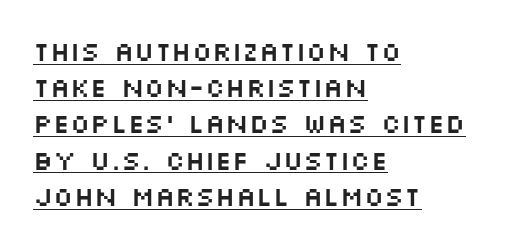
{"italic": "no", "underline": "yes", "align": "left", "line_spacing": "normal", "line_spacing_ratio": 1.34, "letter_spacing": "normal", "letter_spacing_em": 0.0, "glyph_px": 27}
